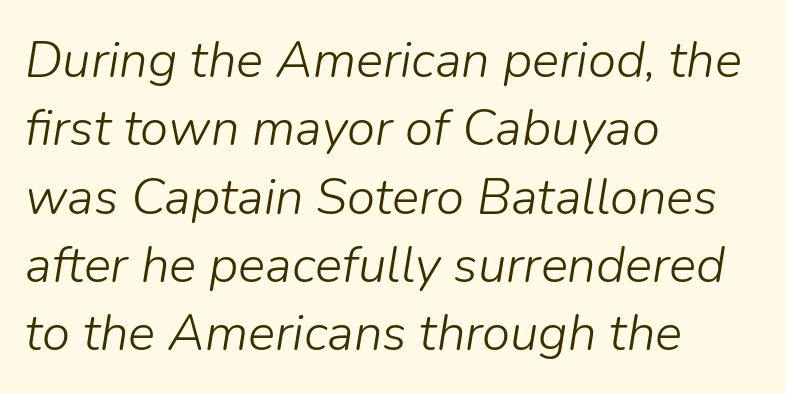
The image shows 51 px light type, italic (leaning right); set left-aligned, normal line spacing (1.34x), normal letter spacing, not underlined; low stroke contrast and a medium x-height.
